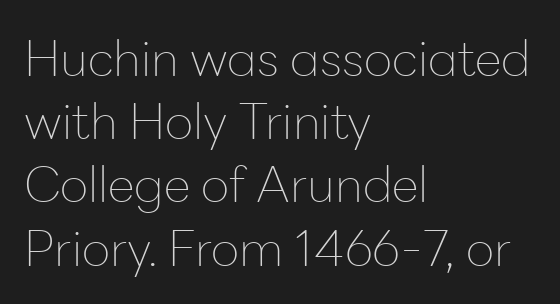
The passage shown is not underscored anywhere. The space between consecutive lines is moderate. Each stroke keeps to a modest, everyday thickness or less. There is no visible air inserted between adjacent glyphs.
